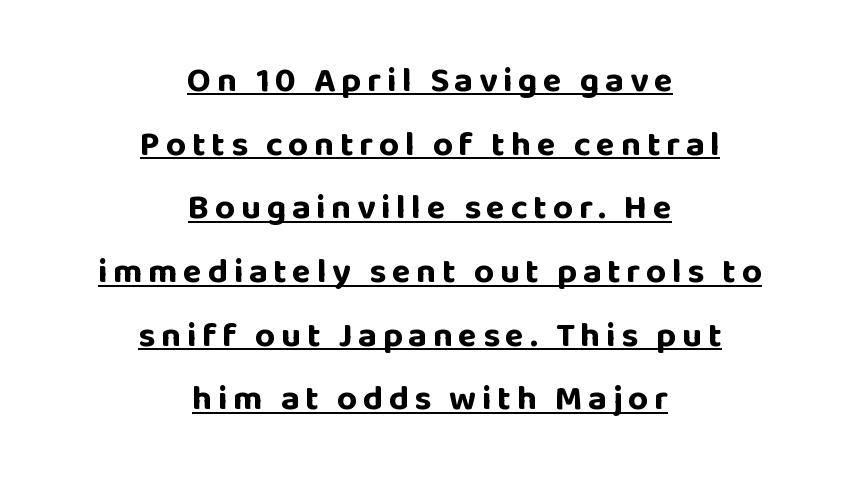
{"serif": "no", "italic": "no", "bold": "yes", "weight": "bold", "width": "normal", "stroke_contrast": "low", "x_height": "large", "monospaced": "no", "underline": "yes", "align": "center", "line_spacing_ratio": 1.82, "glyph_px": 35}
